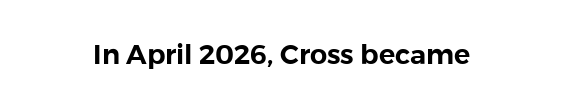
Q: Is the text italic (slanted)? A: No, it is upright.
Q: Is the text underlined? A: No.
Q: Is the spacing between letters normal or unusually wide? A: Normal.
